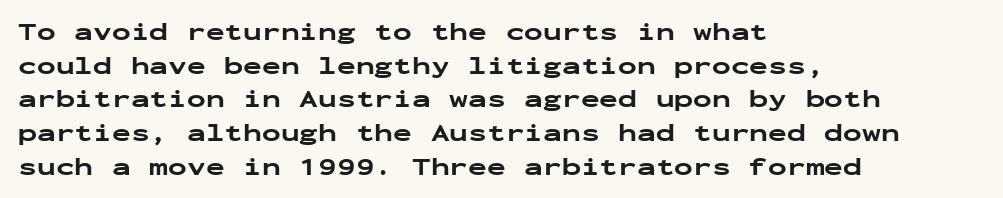
The image shows 25 px bold type, upright; set left-aligned, normal line spacing (1.35x), normal letter spacing, not underlined.
